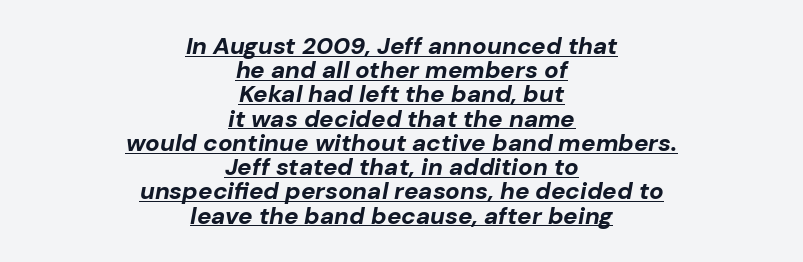
Q: Is the text bold? A: Yes.
Q: Is the text italic (slanted)? A: Yes, it leans right by about 10 degrees.
Q: Is the text underlined? A: Yes.
Q: How is the paragraph aligned? A: Centered.
Q: Is the spacing between letters normal or unusually wide? A: Normal.
Q: Is the spacing between lines tight, normal or loose? A: Tight.
